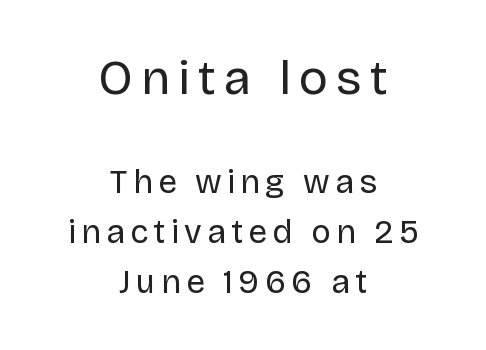
{"serif": "no", "italic": "no", "bold": "no", "weight": "regular", "width": "normal", "stroke_contrast": "low", "x_height": "large", "monospaced": "no", "underline": "no", "align": "center", "line_spacing": "normal", "line_spacing_ratio": 1.52, "larger_block": "first", "size_ratio": 1.48, "glyph_px": 49}
